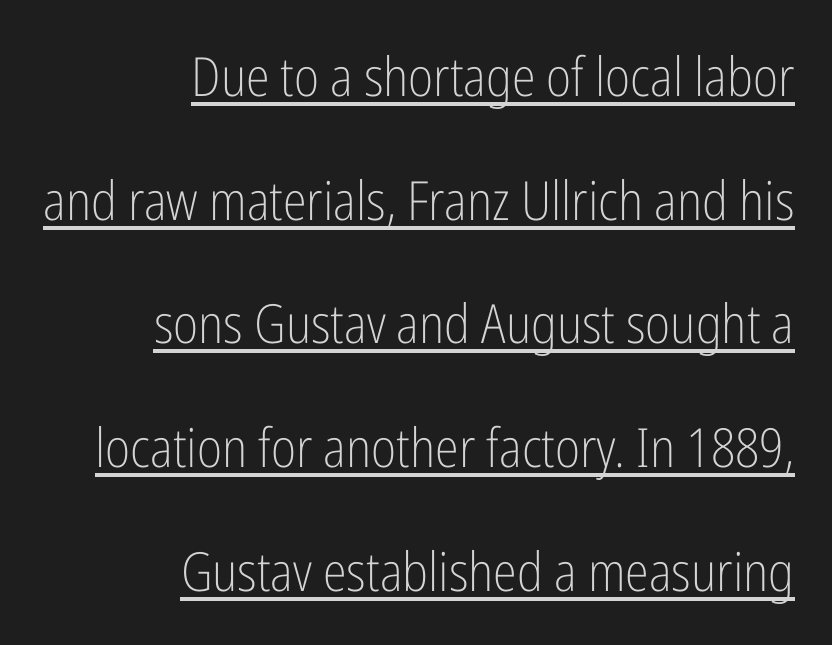
The letterforms sit at book weight or below. One-word summary of the alignment: right. Beneath each row of characters lies a ruled line. No italicization has been applied; the sample stays upright. Stroke terminals: plain, sans-serif. These lines stand farther apart than default settings would place them.
